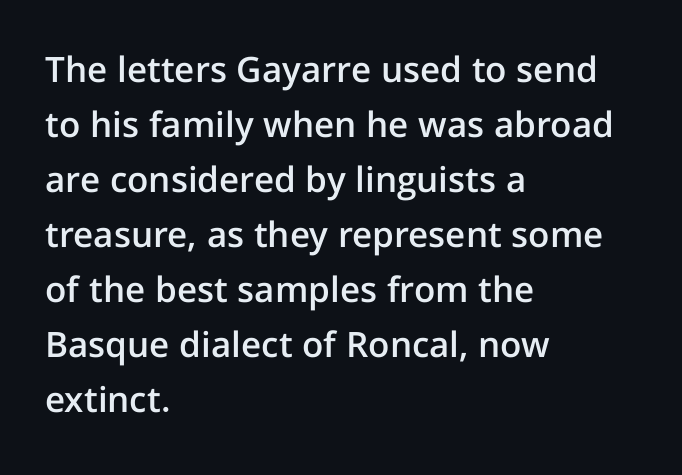
Q: Is the text bold? A: Semi-bold.
Q: Is the text italic (slanted)? A: No, it is upright.
Q: Is the typeface a serif or a sans-serif typeface? A: Sans-serif.
Q: Is the text underlined? A: No.
Q: How is the paragraph aligned? A: Left-aligned.
Q: Is the spacing between letters normal or unusually wide? A: Normal.
Q: Is the spacing between lines tight, normal or loose? A: Normal.
Q: Width (condensed, normal, or wide)? A: Normal.
Q: Stroke contrast? A: Low.
Q: x-height? A: Medium.
Q: Monospaced? A: No.
